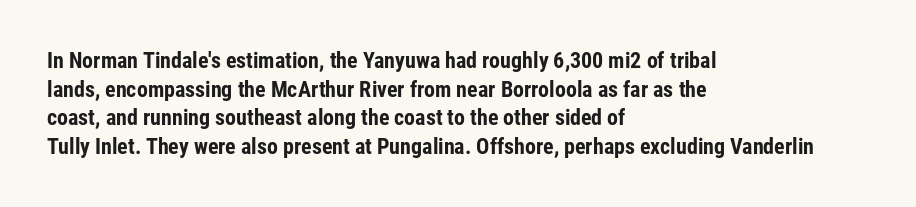
The image shows 22 px bold type, upright; set left-aligned, normal line spacing (1.3x), normal letter spacing, not underlined.
